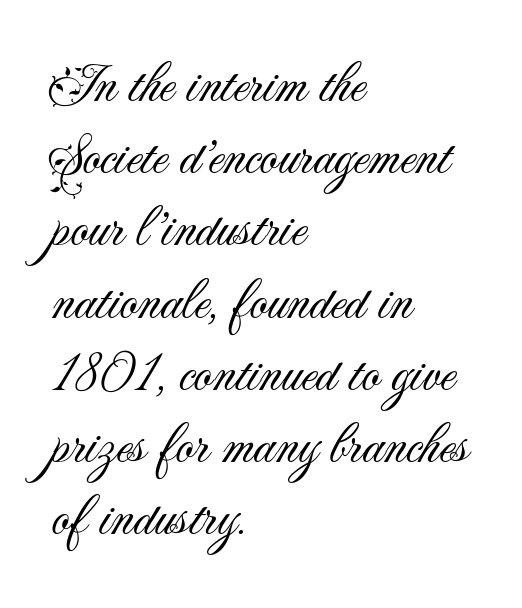
Q: Is the text bold? A: No.
Q: Is the text italic (slanted)? A: Yes.
Q: Is the typeface a serif or a sans-serif typeface? A: Sans-serif.
Q: Is the text underlined? A: No.
Q: How is the paragraph aligned? A: Left-aligned.
Q: Is the spacing between letters normal or unusually wide? A: Normal.
Q: Is the spacing between lines tight, normal or loose? A: Normal.
Q: Width (condensed, normal, or wide)? A: Normal.
Q: Stroke contrast? A: Medium.
Q: x-height? A: Small.
Q: Monospaced? A: No.
